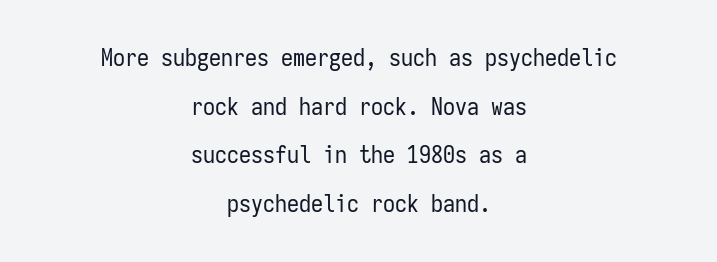
Unbolded letterforms with no extra heft. Reading down the column, the eye jumps a long way to each next line. This rendering uses center alignment, leaving both contours irregular but symmetric. The gaps between neighbouring characters are ordinary and unremarkable. The baseline area is clear.
